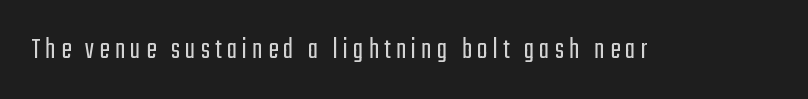
Q: Is the text bold? A: No.
Q: Is the text italic (slanted)? A: No, it is upright.
Q: Is the typeface a serif or a sans-serif typeface? A: Sans-serif.
Q: Is the text underlined? A: No.
Q: Width (condensed, normal, or wide)? A: Condensed.
Q: Stroke contrast? A: Low.
Q: x-height? A: Medium.
Q: Monospaced? A: No.
